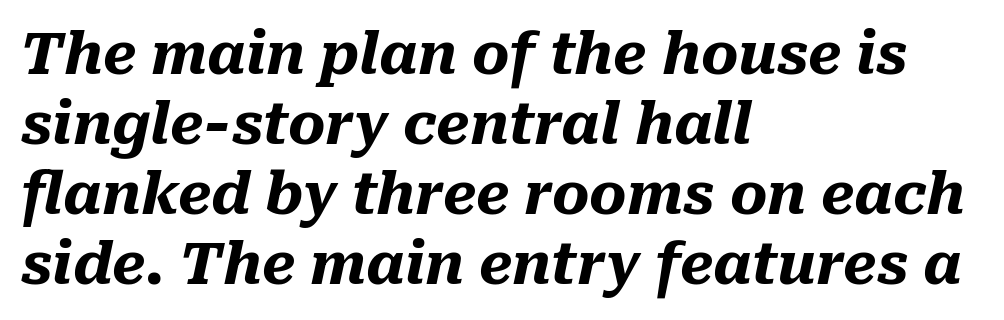
The image shows 57 px heavy type, italic (leaning right); set left-aligned, line spacing 1.23x, normal letter spacing, not underlined; medium stroke contrast and a medium x-height.
